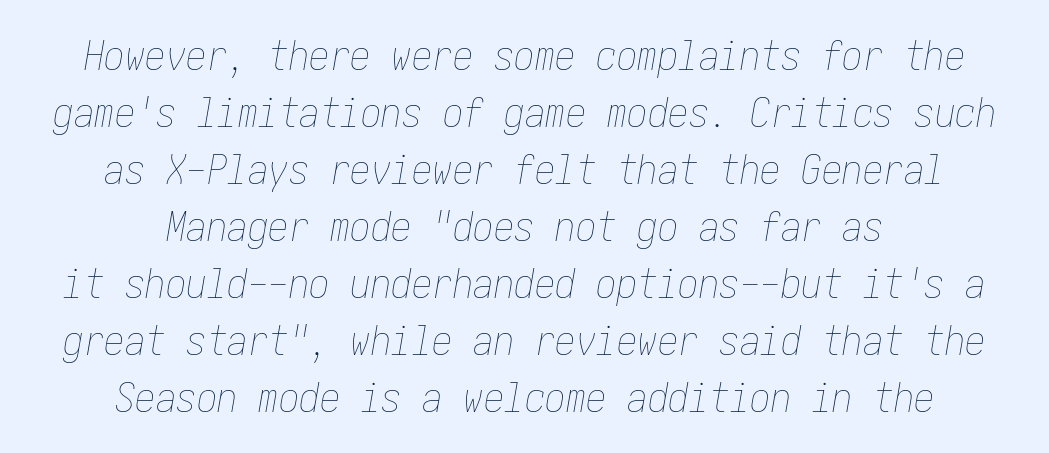
The image shows 41 px thin, condensed type, italic (leaning right); set centered, normal line spacing (1.39x), normal letter spacing, not underlined; low stroke contrast and a medium x-height.
